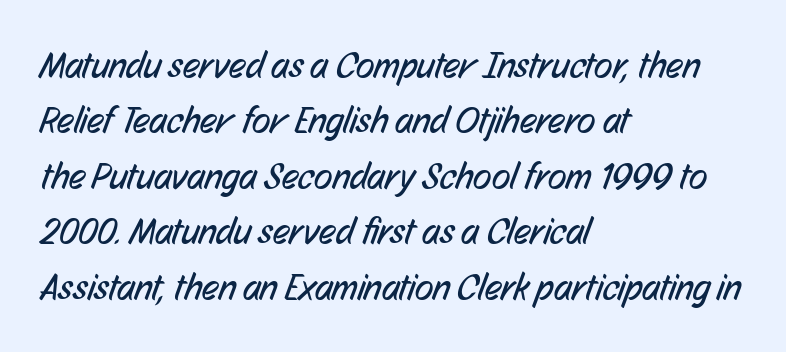
{"serif": "no", "bold": "no", "weight": "regular", "width": "condensed", "stroke_contrast": "low", "x_height": "medium", "monospaced": "no", "underline": "no", "align": "left", "line_spacing": "normal", "line_spacing_ratio": 1.46, "letter_spacing": "normal", "letter_spacing_em": 0.0, "glyph_px": 38}
